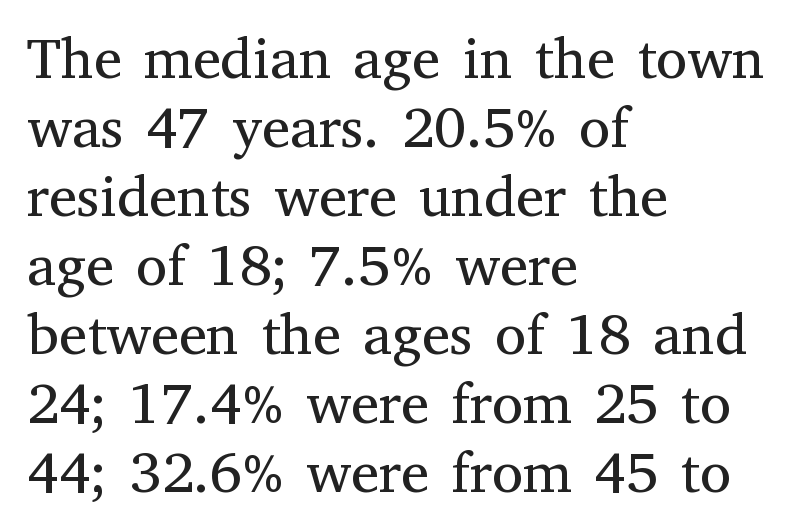
Inter-character spacing is left at the font's built-in metrics. In CSS terms this would be text-align: left. Do the letters lean? They stand straight. The typesetting does not lean heavy: it is not bold. Regarding serifs, this sample has them.
